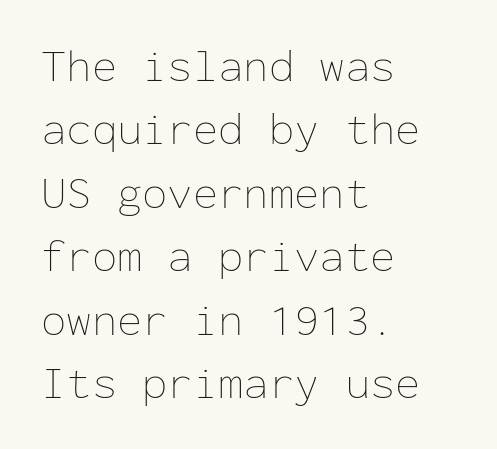
{"italic": "no", "bold": "no", "weight": "thin", "width": "normal", "stroke_contrast": "low", "x_height": "medium", "monospaced": "yes", "underline": "no", "align": "left", "line_spacing": "normal", "line_spacing_ratio": 1.38, "letter_spacing": "normal", "letter_spacing_em": 0.0, "glyph_px": 46}
